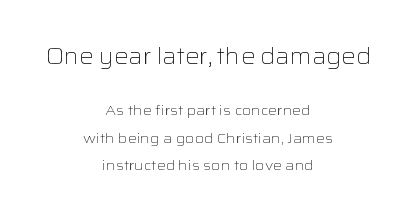
Posture: vertical. Summary of weight: not heavy and not bold. This rendering features lettering with no underline. The paragraph has two soft edges and a firm central axis.
